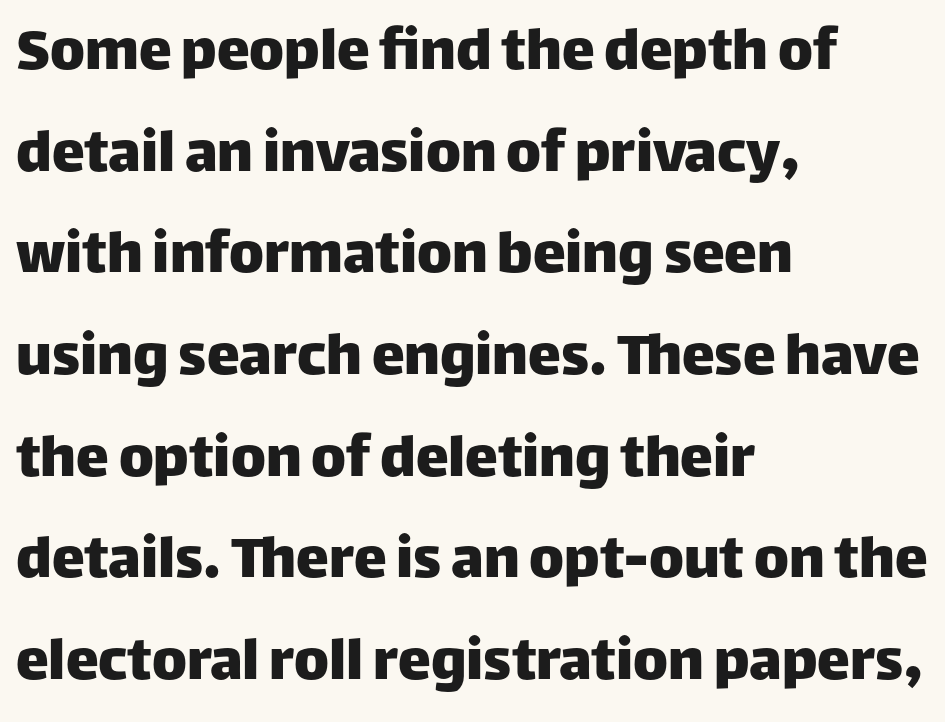
{"serif": "no", "italic": "no", "width": "normal", "stroke_contrast": "low", "x_height": "large", "monospaced": "no", "underline": "no", "align": "left", "line_spacing": "normal", "line_spacing_ratio": 1.54, "letter_spacing": "normal", "letter_spacing_em": 0.0, "glyph_px": 66}
